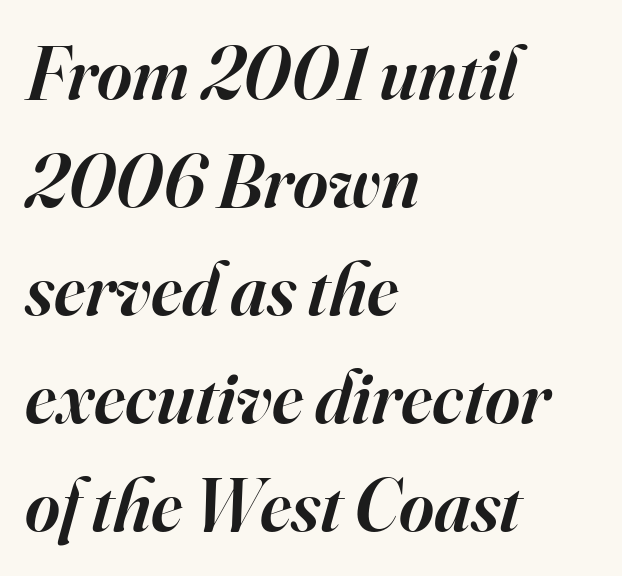
The whole block is typeset with a tilt. Compared with typical paragraphs, the rows here are spaced about the same. A typesetter would label this face a serif. Each letter keeps its own natural width here, so spacing adapts to shape.
